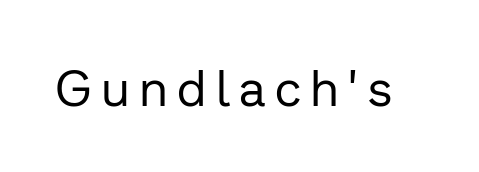
Q: Is the text bold? A: No.
Q: Is the text italic (slanted)? A: No, it is upright.
Q: Is the typeface a serif or a sans-serif typeface? A: Sans-serif.
Q: Is the text underlined? A: No.
Q: Width (condensed, normal, or wide)? A: Normal.
Q: Stroke contrast? A: Low.
Q: x-height? A: Medium.
Q: Monospaced? A: No.
